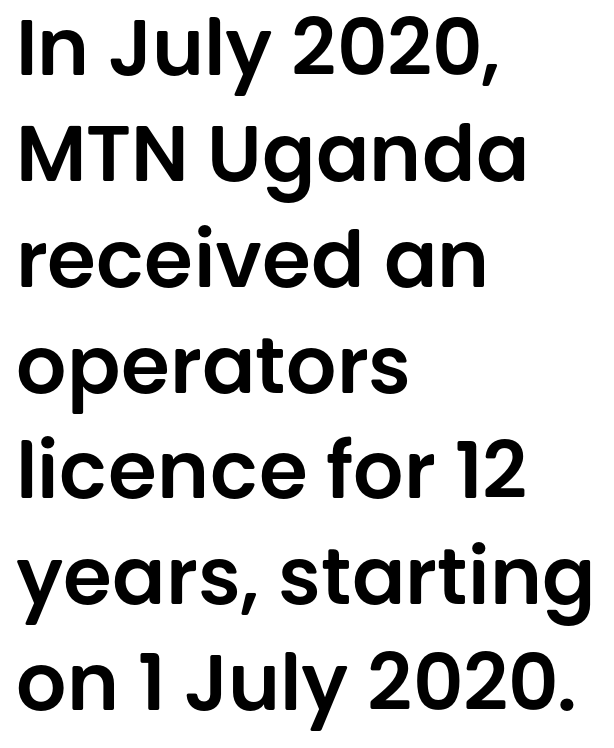
The image shows 79 px sans-serif type, upright; set left-aligned, normal line spacing (1.34x), normal letter spacing, not underlined; low stroke contrast and a large x-height.
